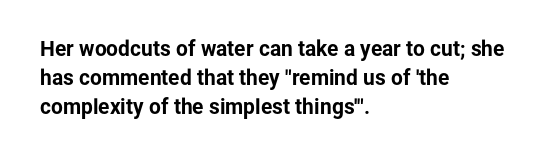
{"italic": "no", "bold": "yes", "underline": "no", "align": "left", "line_spacing": "normal", "line_spacing_ratio": 1.37, "letter_spacing": "normal", "letter_spacing_em": 0.0, "glyph_px": 21}
